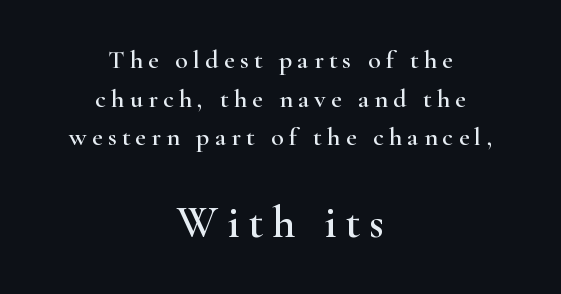
Caption: expanded tracking, letters set apart. The lettering stays uniformly vertical, giving the passage a roman look. The designer gave the closing block more size than the opening block. The typeface chosen for these lines features serifs. The lines sit at an ordinary, default distance from one another.
